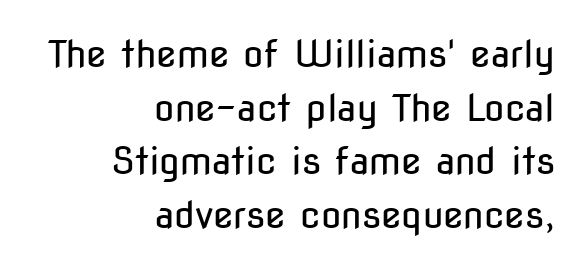
The letters advance in unequal steps, a hallmark of proportional type. Honestly, the row spacing looks completely unremarkable. Unbolded letterforms with no extra heft. Descenders are the only things crossing below the line.
